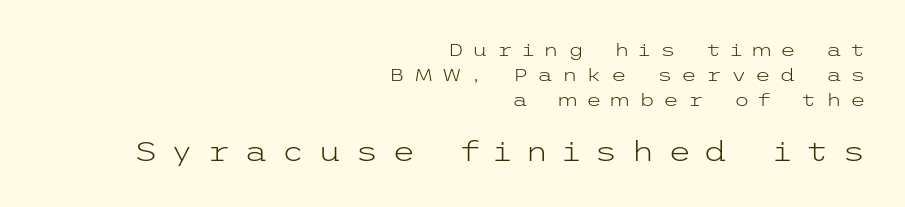
Where is the straight margin? On the right. Tall strokes in this sample are plumb rather than angled. The characters are drawn with everyday or finer stroke widths. Someone cranked the tracking dial way up on this one.
